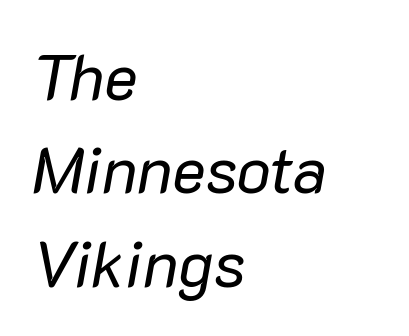
Q: Is the text bold? A: No.
Q: Is the text italic (slanted)? A: Yes, it leans right by about 10 degrees.
Q: Is the text underlined? A: No.
Q: How is the paragraph aligned? A: Left-aligned.
Q: Is the spacing between letters normal or unusually wide? A: Normal.
Q: Is the spacing between lines tight, normal or loose? A: Normal.
Q: Width (condensed, normal, or wide)? A: Normal.
Q: Stroke contrast? A: Low.
Q: x-height? A: Medium.
Q: Monospaced? A: No.
